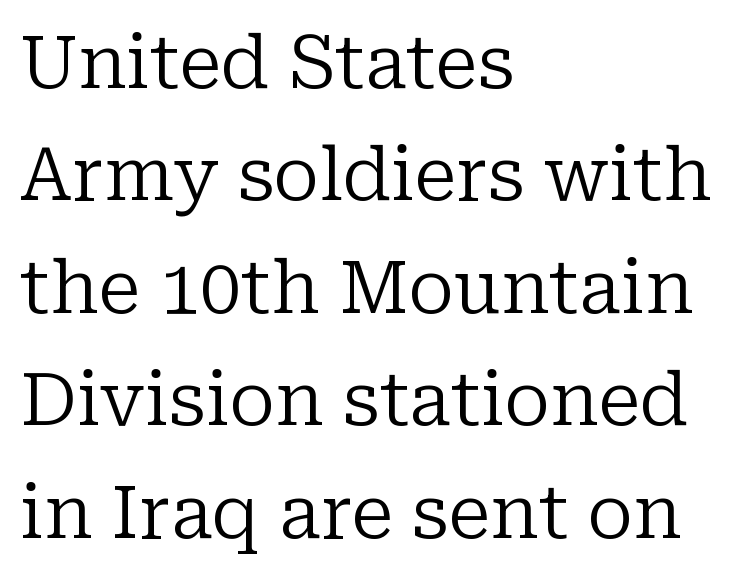
Q: Is the text bold? A: No.
Q: Is the text italic (slanted)? A: No, it is upright.
Q: Is the typeface a serif or a sans-serif typeface? A: Serif.
Q: Is the text underlined? A: No.
Q: How is the paragraph aligned? A: Left-aligned.
Q: Is the spacing between letters normal or unusually wide? A: Normal.
Q: Is the spacing between lines tight, normal or loose? A: Normal.
Q: Width (condensed, normal, or wide)? A: Normal.
Q: Stroke contrast? A: Low.
Q: x-height? A: Medium.
Q: Monospaced? A: No.
